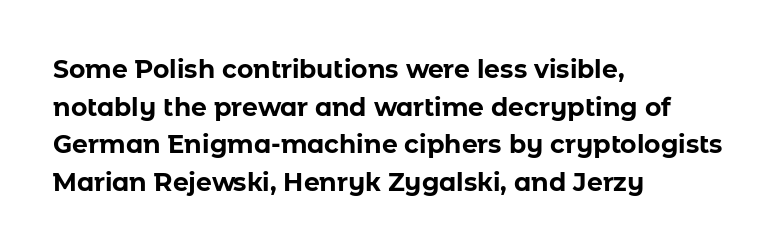
Q: Is the text bold? A: Yes.
Q: Is the text italic (slanted)? A: No, it is upright.
Q: Is the text underlined? A: No.
Q: How is the paragraph aligned? A: Left-aligned.
Q: Is the spacing between letters normal or unusually wide? A: Normal.
Q: Is the spacing between lines tight, normal or loose? A: Normal.
